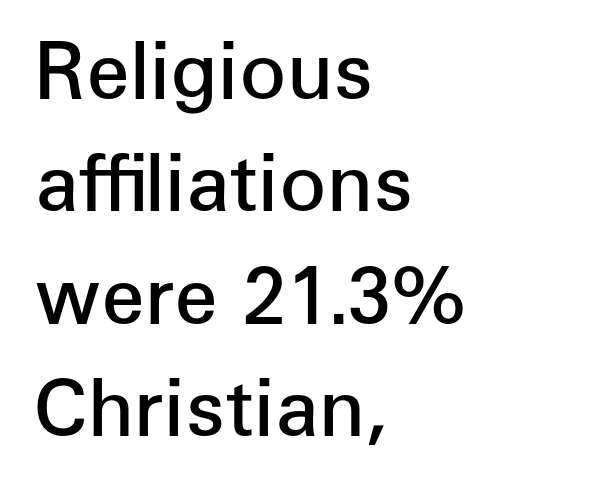
These words are printed semibold, heavier than regular yet not bold. Descenders hang freely into open space. Every character sits straight up, as roman type does. Between one letter and the next there's only the usual sliver of space.
